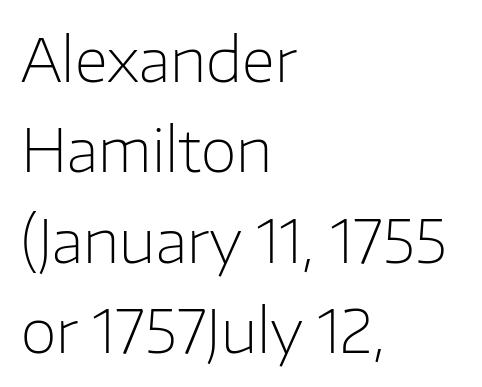
Q: Is the text bold? A: No.
Q: Is the text italic (slanted)? A: No, it is upright.
Q: Is the typeface a serif or a sans-serif typeface? A: Sans-serif.
Q: Is the text underlined? A: No.
Q: How is the paragraph aligned? A: Left-aligned.
Q: Is the spacing between letters normal or unusually wide? A: Normal.
Q: Is the spacing between lines tight, normal or loose? A: Normal.
Q: Width (condensed, normal, or wide)? A: Normal.
Q: Stroke contrast? A: Low.
Q: x-height? A: Medium.
Q: Monospaced? A: No.
